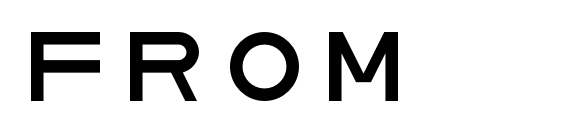
Q: Is the text italic (slanted)? A: No, it is upright.
Q: Is the typeface a serif or a sans-serif typeface? A: Sans-serif.
Q: Is the text underlined? A: No.
Q: How is the paragraph aligned? A: Left-aligned.
Q: Is the spacing between letters normal or unusually wide? A: Unusually wide.
Q: Width (condensed, normal, or wide)? A: Wide.
Q: Stroke contrast? A: Low.
Q: x-height? A: Large.
Q: Monospaced? A: No.
